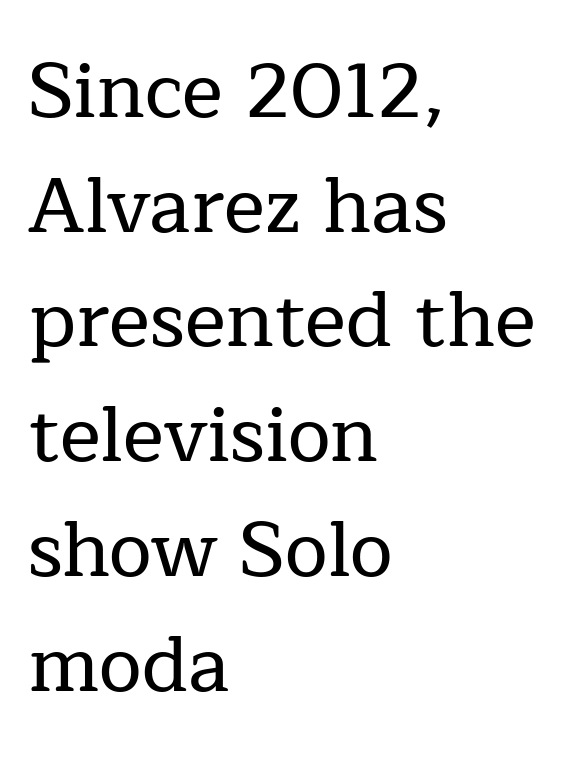
I'd call this a serif setting — the letters wear small feet. Italic: no, the glyphs are upright roman. Each word holds together tightly as a unit, with standard inter-letter gaps. Horizontal bands of white between lines are of average thickness.
